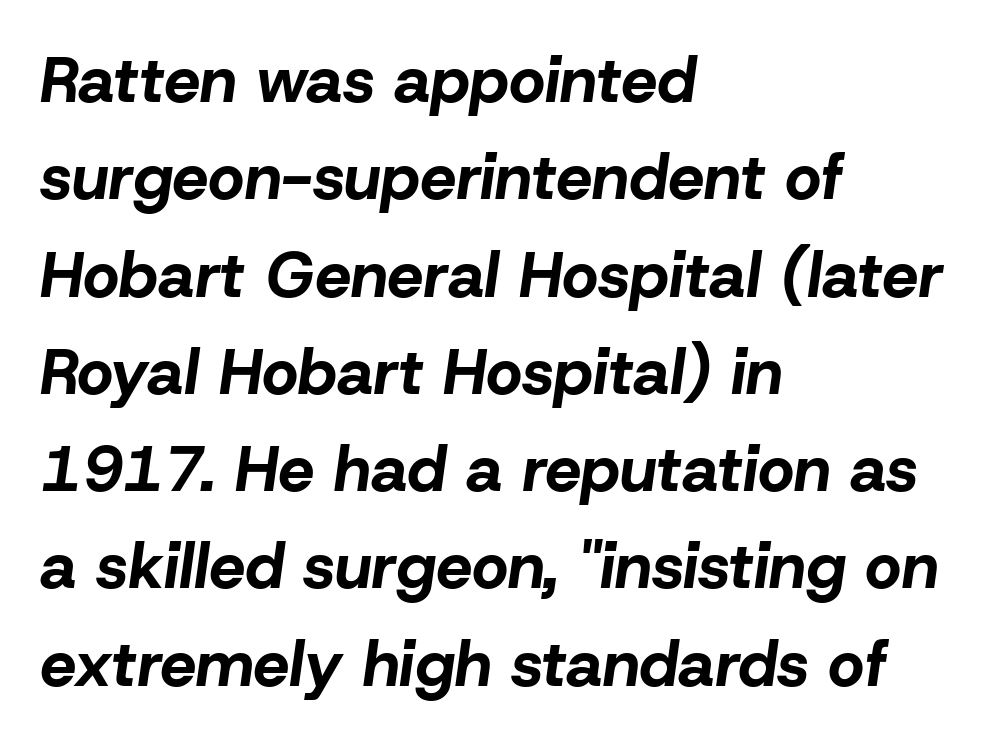
Style check: oblique. Decoration check: the copy has no underline. The ragged edge is on the right, which tells us the setting is flush left. The line texture is even and compact thanks to regular tracking. A typesetter would call this proportional, since set widths differ per character. The passage shown is emphatically bold.
